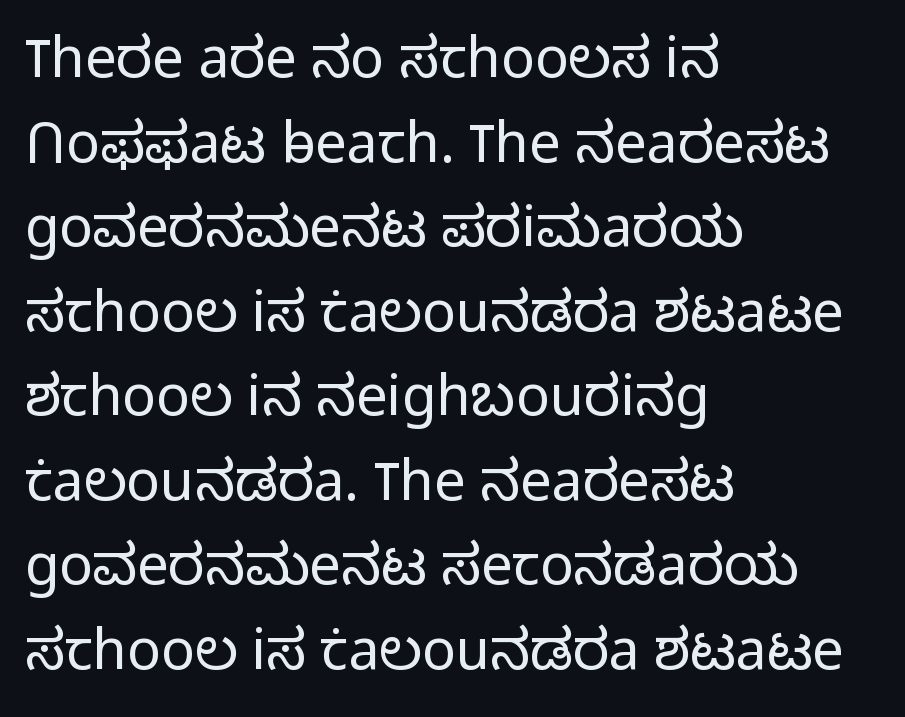
{"serif": "no", "italic": "no", "bold": "no", "weight": "light", "width": "normal", "stroke_contrast": "low", "x_height": "medium", "monospaced": "no", "underline": "no", "align": "left", "line_spacing": "normal", "line_spacing_ratio": 1.51, "letter_spacing": "normal", "letter_spacing_em": 0.0, "glyph_px": 56}
